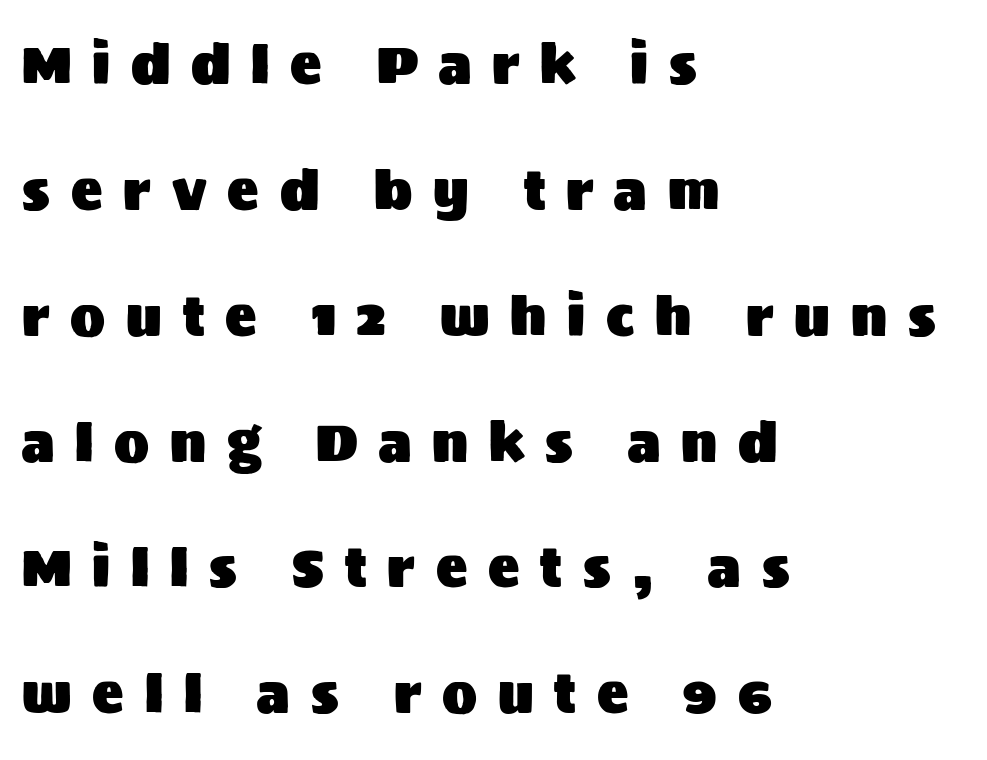
Q: Is the text italic (slanted)? A: No, it is upright.
Q: Is the typeface a serif or a sans-serif typeface? A: Sans-serif.
Q: Is the text underlined? A: No.
Q: How is the paragraph aligned? A: Left-aligned.
Q: Is the spacing between letters normal or unusually wide? A: Unusually wide.
Q: Is the spacing between lines tight, normal or loose? A: Loose.
Q: Width (condensed, normal, or wide)? A: Normal.
Q: Stroke contrast? A: Medium.
Q: x-height? A: Large.
Q: Monospaced? A: No.
